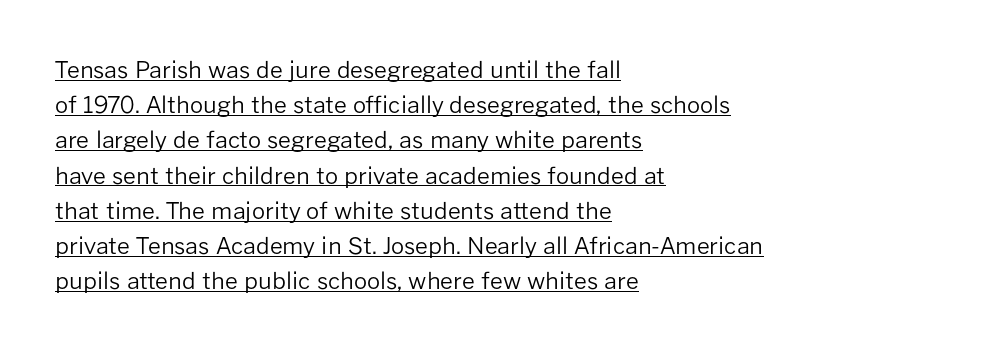
{"italic": "no", "bold": "no", "underline": "yes", "align": "left", "line_spacing": "normal", "line_spacing_ratio": 1.53, "letter_spacing": "normal", "letter_spacing_em": 0.0, "glyph_px": 23}
